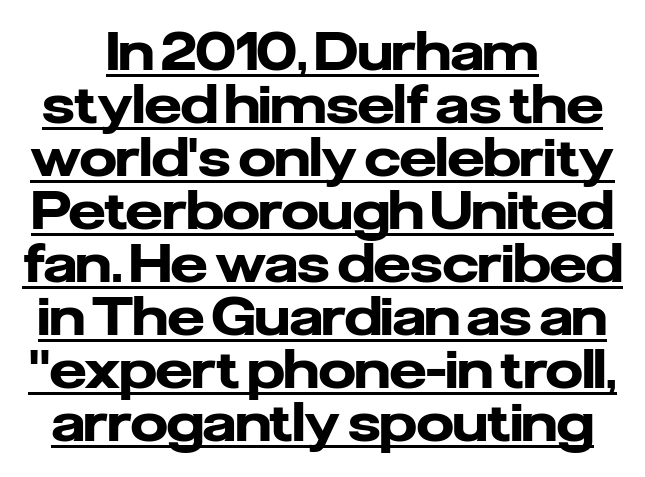
The typesetter chose a symmetrical, centered arrangement here. Does a line run under the words? Yes, clearly. You can tell from the bare stems that sans-serif type was used. Baseline-to-baseline distance is barely more than the letter height.
